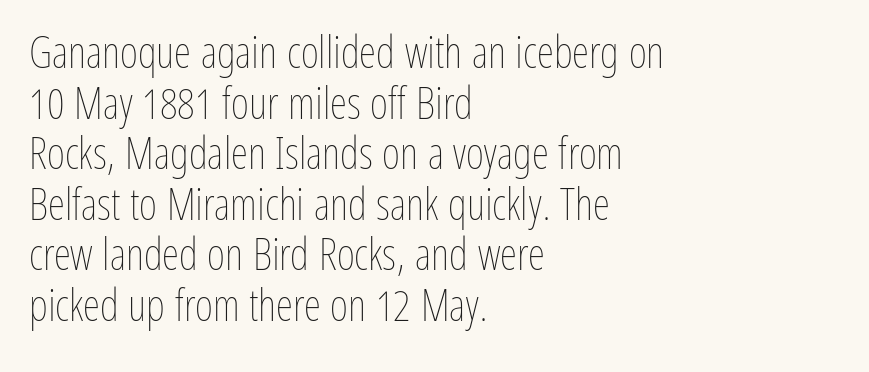
Q: Is the text bold? A: No.
Q: Is the text italic (slanted)? A: No, it is upright.
Q: Is the text underlined? A: No.
Q: How is the paragraph aligned? A: Left-aligned.
Q: Is the spacing between letters normal or unusually wide? A: Normal.
Q: Is the spacing between lines tight, normal or loose? A: Tight.
Q: Width (condensed, normal, or wide)? A: Condensed.
Q: Stroke contrast? A: Low.
Q: x-height? A: Medium.
Q: Monospaced? A: No.
